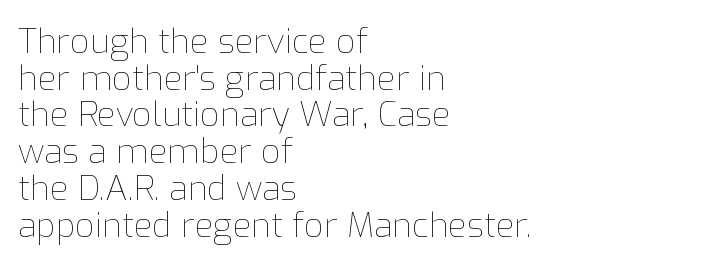
Layout note: lines flush left. Bare-footed words on every line. Is there much room between lines? No — they nearly touch. Each word holds together tightly as a unit, with standard inter-letter gaps.
